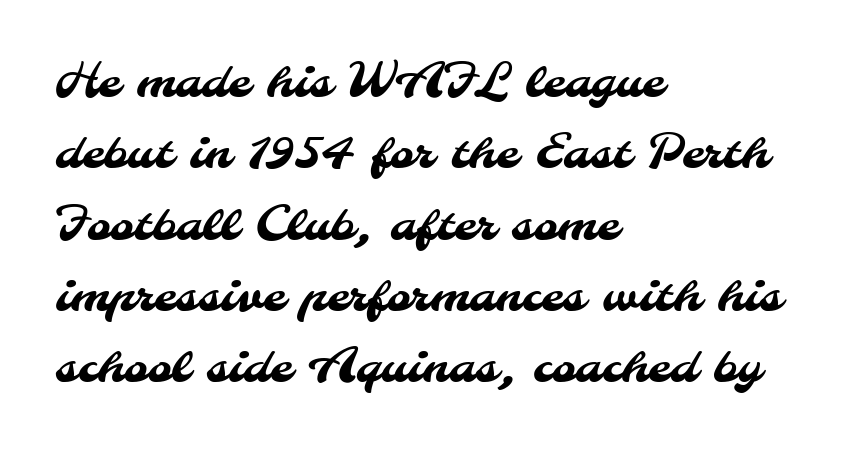
{"serif": "no", "width": "normal", "stroke_contrast": "medium", "x_height": "small", "monospaced": "no", "underline": "no", "align": "left", "line_spacing": "normal", "line_spacing_ratio": 1.55, "letter_spacing": "normal", "letter_spacing_em": 0.0, "glyph_px": 46}
